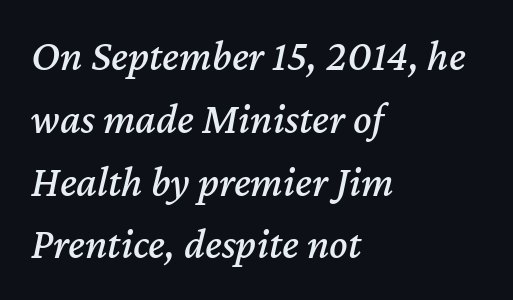
The image shows 43 px text type, italic (leaning right); set left-aligned, normal line spacing (1.46x), normal letter spacing, not underlined; medium stroke contrast and a medium x-height.
